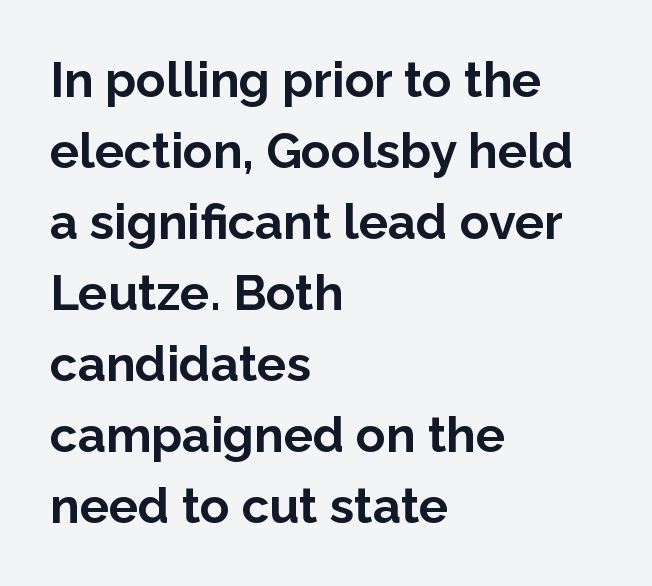
The baseline area is clear. Successive baselines arrive at the customary interval. How heavy is the stroke? Heavy — this is a bold. Is this a fixed-width face? No — the glyphs have proportional, varying widths.
